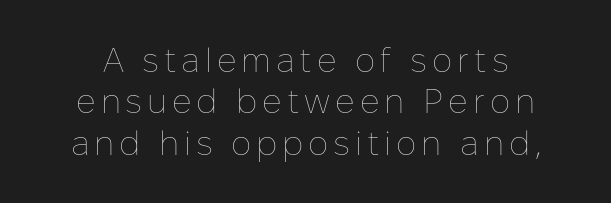
The image shows 34 px thin type, upright; set line spacing 1.22x, not underlined; low stroke contrast and a medium x-height.
